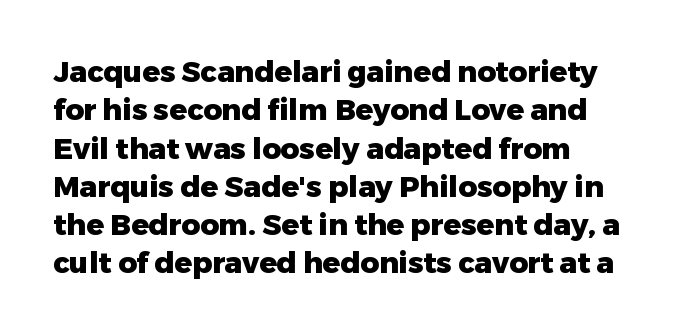
{"serif": "no", "italic": "no", "bold": "yes", "weight": "heavy", "width": "normal", "stroke_contrast": "low", "x_height": "medium", "monospaced": "no", "underline": "no", "align": "left", "line_spacing": "normal", "line_spacing_ratio": 1.32, "letter_spacing": "normal", "letter_spacing_em": 0.0, "glyph_px": 29}
